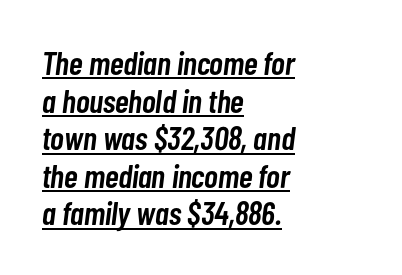
The image shows 33 px semibold, condensed type, italic (leaning right); set left-aligned, tight line spacing (1.14x), normal letter spacing, underlined; low stroke contrast and a medium x-height.
